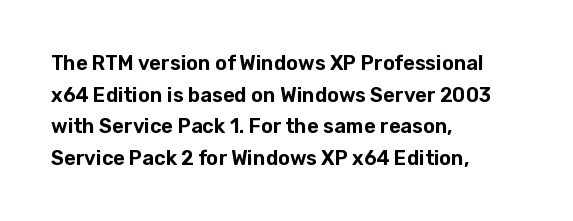
The image shows 20 px text type, upright; set left-aligned, normal line spacing (1.58x), normal letter spacing, not underlined.
